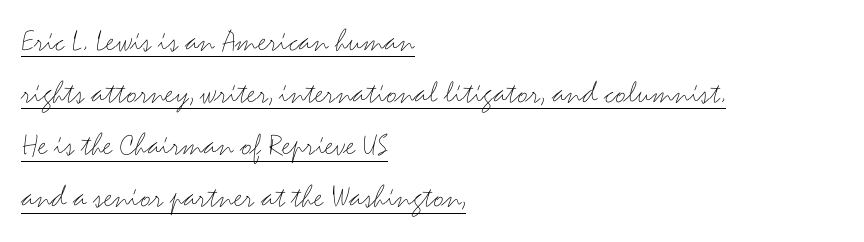
{"serif": "no", "bold": "no", "weight": "thin", "width": "wide", "stroke_contrast": "medium", "x_height": "small", "monospaced": "no", "underline": "yes", "align": "left", "line_spacing": "normal", "line_spacing_ratio": 1.58, "letter_spacing": "normal", "letter_spacing_em": 0.0, "glyph_px": 33}
